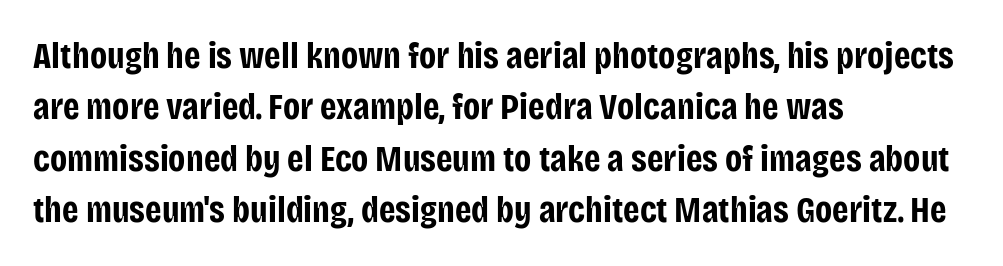
{"serif": "no", "italic": "no", "bold": "yes", "weight": "bold", "width": "condensed", "stroke_contrast": "low", "x_height": "large", "monospaced": "no", "underline": "no", "align": "left", "line_spacing": "normal", "line_spacing_ratio": 1.39, "letter_spacing": "normal", "letter_spacing_em": 0.0, "glyph_px": 37}
